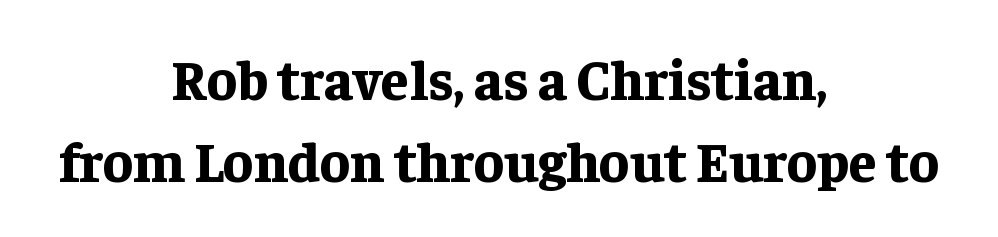
{"serif": "yes", "italic": "no", "bold": "yes", "weight": "bold", "width": "normal", "stroke_contrast": "low", "x_height": "medium", "monospaced": "no", "underline": "no", "align": "center", "line_spacing": "normal", "line_spacing_ratio": 1.47, "letter_spacing": "normal", "letter_spacing_em": 0.0, "glyph_px": 56}
